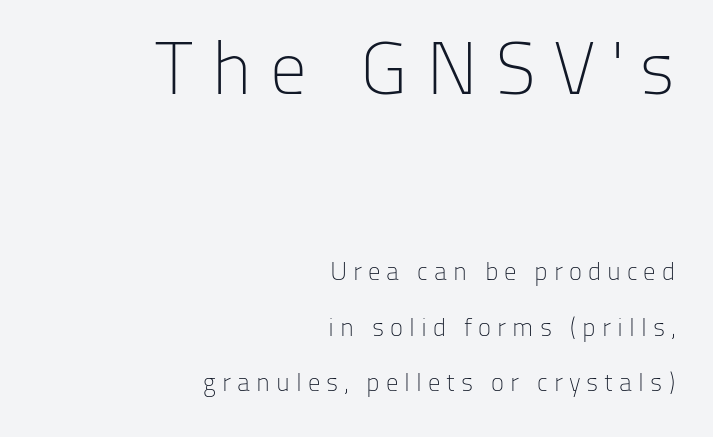
Q: Is the text bold? A: No.
Q: Is the text italic (slanted)? A: No, it is upright.
Q: Is the typeface a serif or a sans-serif typeface? A: Sans-serif.
Q: Is the text underlined? A: No.
Q: How is the paragraph aligned? A: Right-aligned.
Q: Is the spacing between letters normal or unusually wide? A: Unusually wide.
Q: Is the spacing between lines tight, normal or loose? A: Loose.
Q: Which block of text is set in a larger size, the first (top) or the second (bottom)? A: The first (top) one.
Q: Width (condensed, normal, or wide)? A: Normal.
Q: Stroke contrast? A: Low.
Q: x-height? A: Medium.
Q: Monospaced? A: No.
